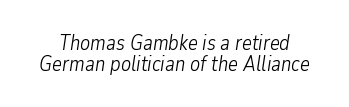
Underlining? Definitely not there. Characters follow at the spacing the type designer built in. Vertical spacing — tight. Caption: face not bold, strokes unweighted. This sample uses an oblique cut, with every glyph tilted off the vertical.
